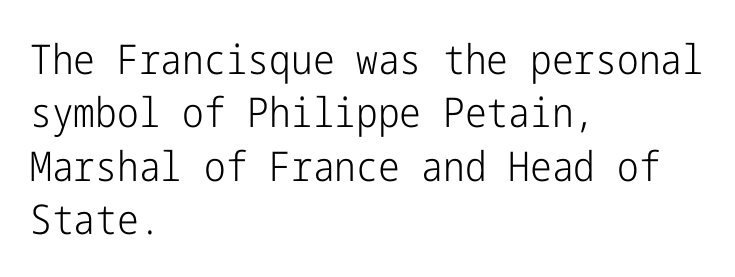
The type sits square on the baseline with zero lean. The lines in this sample share a left origin and differ only in where they stop. Glyph-to-glyph distance matches everyday printed text. Check the space under the baseline: it is left empty.
